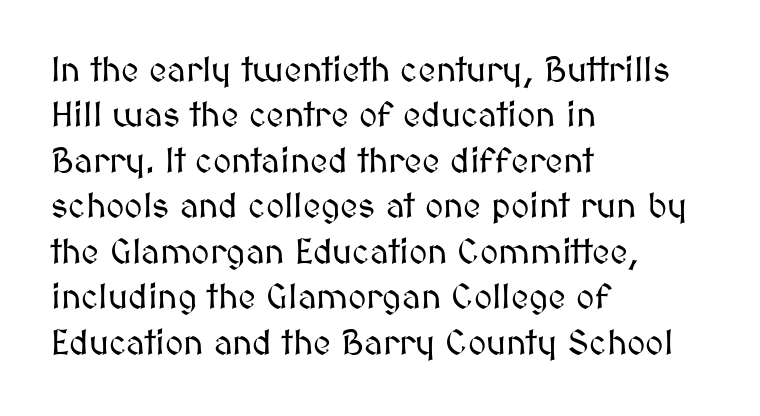
Notice how the stems are strictly vertical — no italics here. The rows are spaced the way most documents space them. Words appear dense and cohesive because spacing is normal. Line starts are locked; line ends wander. Looks like regular typesetting: each glyph gets only the width it needs.
